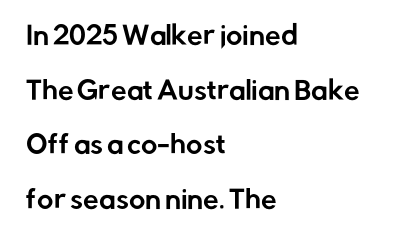
The image shows 25 px text type, upright; set left-aligned, loose line spacing (2.19x), normal letter spacing, not underlined.
